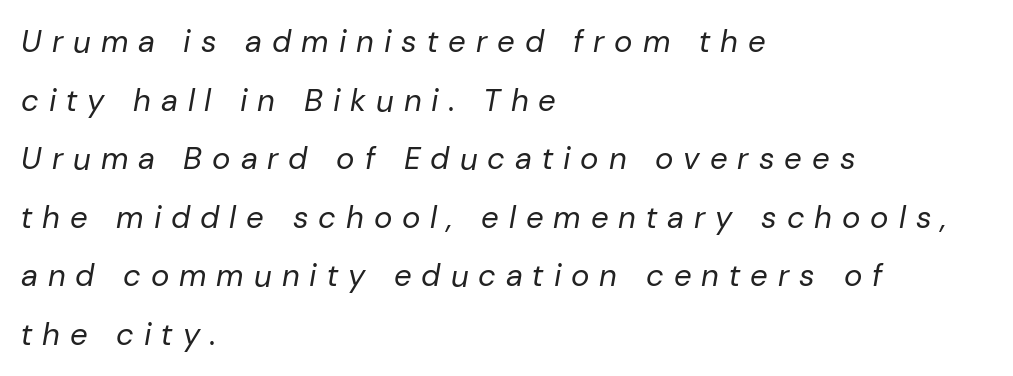
The image shows 31 px regular-weight type, italic (leaning right); set left-aligned, line spacing 1.89x, unusually wide letter spacing (+0.32 em), not underlined; low stroke contrast and a medium x-height.
